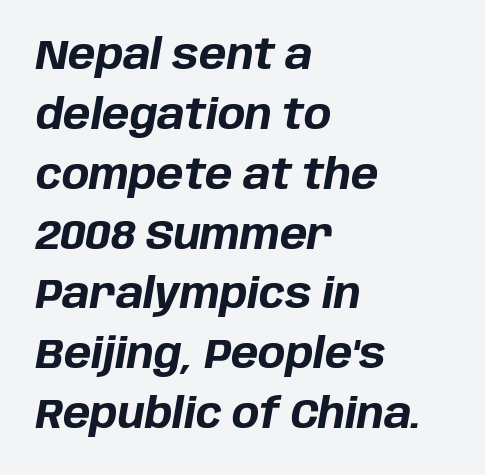
The image shows 41 px bold type, italic (leaning right); set left-aligned, normal line spacing (1.46x), normal letter spacing, not underlined; low stroke contrast and a large x-height.
